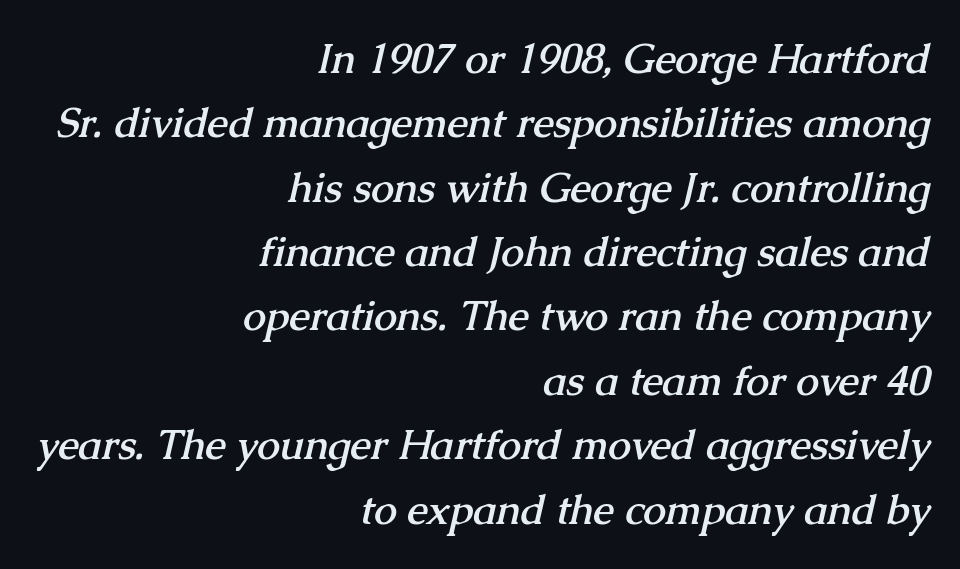
The image shows 41 px semibold serif type; set right-aligned, normal line spacing (1.57x), normal letter spacing, not underlined; medium stroke contrast and a medium x-height.
